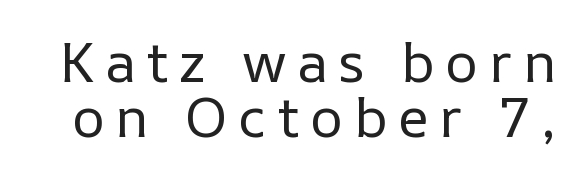
The image shows 56 px regular-weight type, upright; set tight line spacing (0.98x), not underlined; low stroke contrast and a medium x-height.
